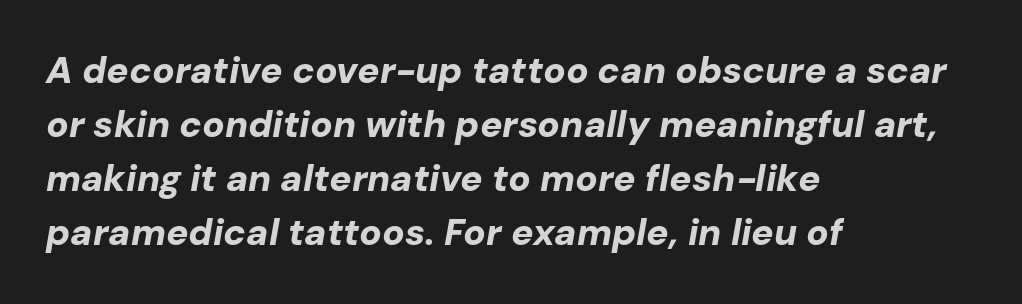
Q: Is the text bold? A: Yes.
Q: Is the text italic (slanted)? A: Yes, it leans right by about 10 degrees.
Q: Is the text underlined? A: No.
Q: How is the paragraph aligned? A: Left-aligned.
Q: Is the spacing between letters normal or unusually wide? A: Normal.
Q: Is the spacing between lines tight, normal or loose? A: Normal.
Q: Width (condensed, normal, or wide)? A: Normal.
Q: Stroke contrast? A: Low.
Q: x-height? A: Medium.
Q: Monospaced? A: No.
